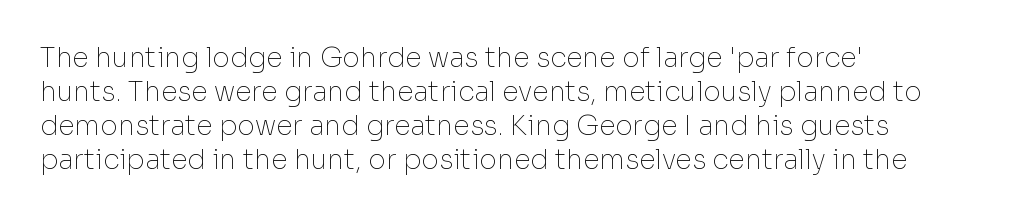
Vertically, the passage feels balanced, rows spaced as you'd expect. The strip under each line holds only bare page. Weight: in the light-to-regular range. Glyph-to-glyph distance matches everyday printed text.
